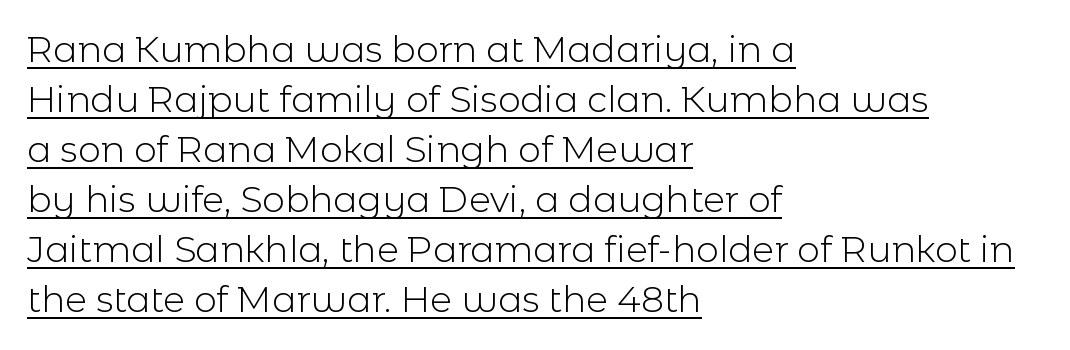
Q: Is the text bold? A: No.
Q: Is the text italic (slanted)? A: No, it is upright.
Q: Is the typeface a serif or a sans-serif typeface? A: Sans-serif.
Q: Is the text underlined? A: Yes.
Q: How is the paragraph aligned? A: Left-aligned.
Q: Is the spacing between letters normal or unusually wide? A: Normal.
Q: Is the spacing between lines tight, normal or loose? A: Normal.
Q: Width (condensed, normal, or wide)? A: Normal.
Q: x-height? A: Medium.
Q: Monospaced? A: No.
